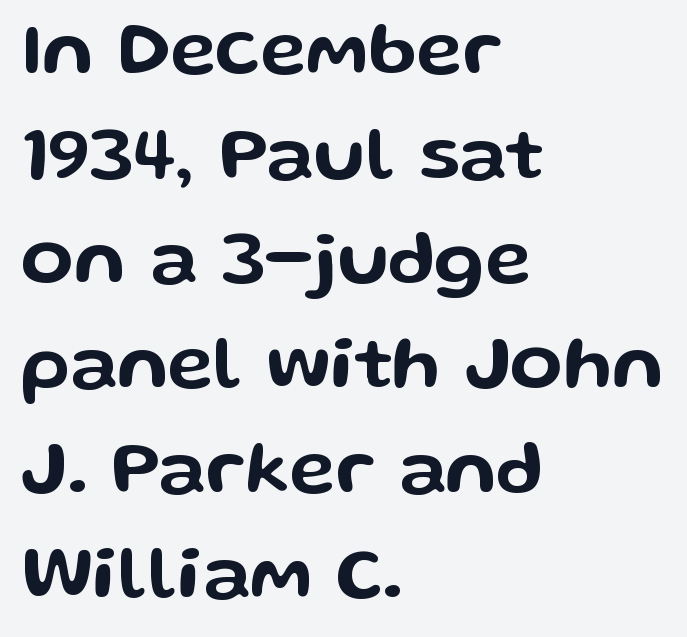
The space directly below the letters is spotless. Serif or sans? Sans — the stroke terminals are bare. A typesetter would call this proportional, since set widths differ per character. Caption: standard tracking, unaltered.
